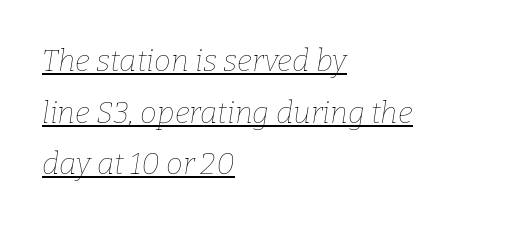
This sample carries an underscore along the baseline area. The rendering uses natural spacing where letterforms have individual widths. This sample is left-justified, so line endings fall wherever the words run out. Compared with typical body copy, the letter spacing here is the same. This sample uses an oblique cut, with every glyph tilted off the vertical. Weight: regular or lighter.
